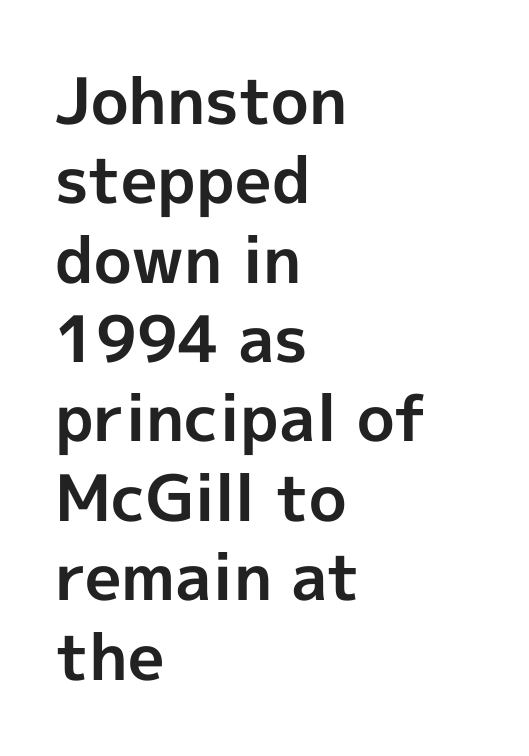
The image shows 64 px bold sans-serif type, upright; set left-aligned, line spacing 1.24x, normal letter spacing, not underlined; a medium x-height.
